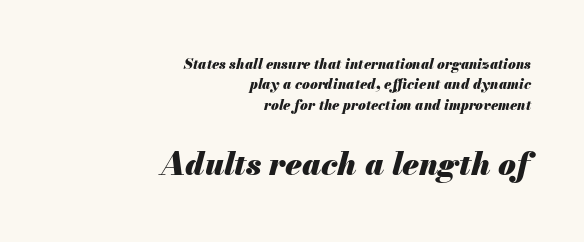
Q: Is the text bold? A: Yes.
Q: Is the text italic (slanted)? A: Yes, it leans right by about 13 degrees.
Q: Is the text underlined? A: No.
Q: How is the paragraph aligned? A: Right-aligned.
Q: Is the spacing between letters normal or unusually wide? A: Normal.
Q: Is the spacing between lines tight, normal or loose? A: Normal.
Q: Which block of text is set in a larger size, the first (top) or the second (bottom)? A: The second (bottom) one.
Q: Width (condensed, normal, or wide)? A: Normal.
Q: Stroke contrast? A: Medium.
Q: x-height? A: Small.
Q: Monospaced? A: No.
